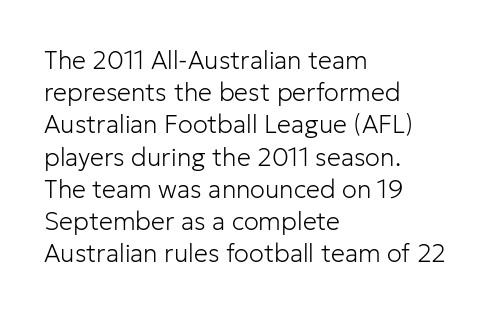
{"italic": "no", "bold": "no", "underline": "no", "align": "left", "line_spacing": "normal", "line_spacing_ratio": 1.29, "letter_spacing": "normal", "letter_spacing_em": 0.0, "glyph_px": 25}
